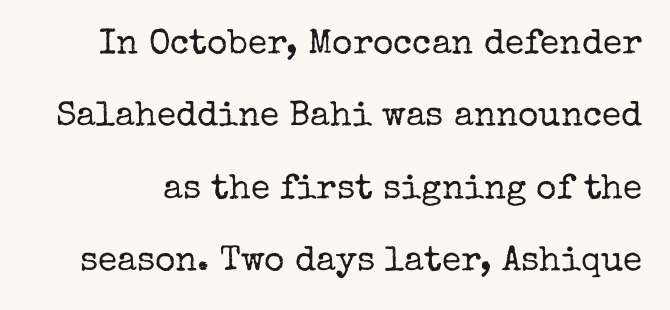
The image shows 35 px regular-weight serif type, upright; set loose line spacing (2.07x), normal letter spacing, not underlined; low stroke contrast and a medium x-height.
